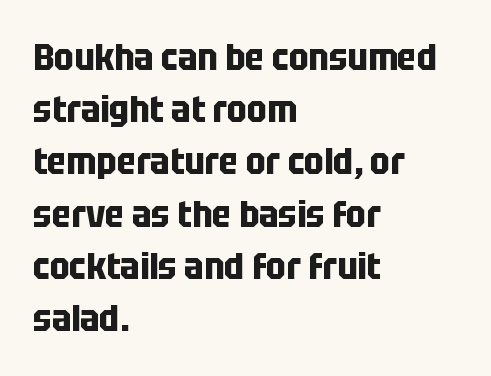
{"serif": "no", "italic": "no", "bold": "yes", "weight": "bold", "width": "condensed", "stroke_contrast": "low", "x_height": "large", "monospaced": "no", "underline": "no", "align": "left", "line_spacing": "normal", "line_spacing_ratio": 1.41, "letter_spacing": "normal", "letter_spacing_em": 0.0, "glyph_px": 37}
